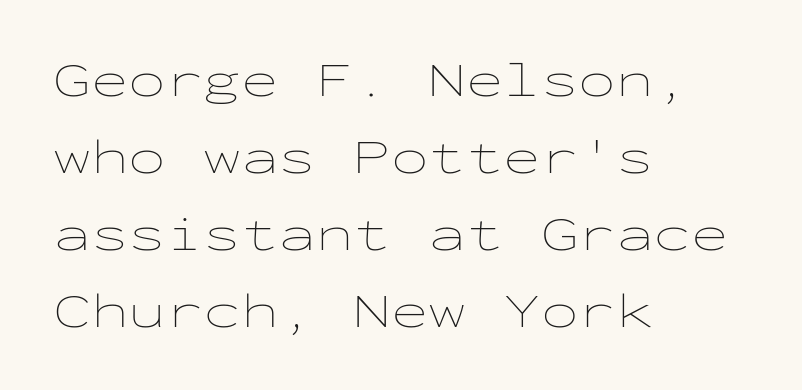
{"italic": "no", "bold": "no", "weight": "thin", "width": "wide", "stroke_contrast": "low", "x_height": "medium", "monospaced": "yes", "underline": "no", "align": "left", "line_spacing": "normal", "line_spacing_ratio": 1.54, "letter_spacing": "normal", "letter_spacing_em": 0.0, "glyph_px": 50}
